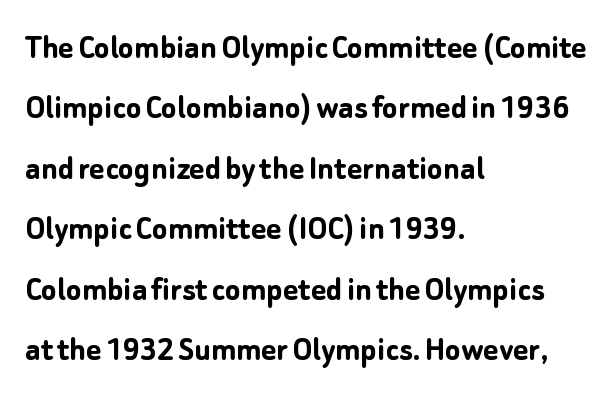
The image shows 36 px semibold sans-serif type, upright; set left-aligned, normal line spacing (1.68x), normal letter spacing, not underlined; low stroke contrast and a medium x-height.
